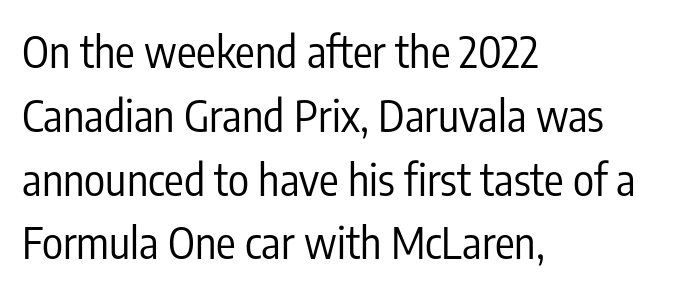
Q: Is the text bold? A: No.
Q: Is the text italic (slanted)? A: No, it is upright.
Q: Is the typeface a serif or a sans-serif typeface? A: Sans-serif.
Q: Is the text underlined? A: No.
Q: How is the paragraph aligned? A: Left-aligned.
Q: Is the spacing between letters normal or unusually wide? A: Normal.
Q: Is the spacing between lines tight, normal or loose? A: Normal.
Q: Width (condensed, normal, or wide)? A: Condensed.
Q: Stroke contrast? A: Low.
Q: x-height? A: Medium.
Q: Monospaced? A: No.
